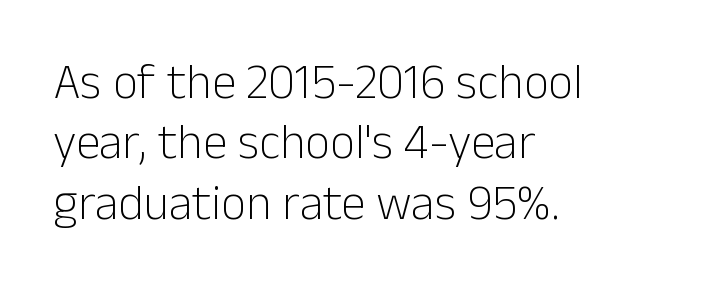
{"serif": "no", "italic": "no", "bold": "no", "weight": "light", "width": "normal", "stroke_contrast": "low", "x_height": "medium", "monospaced": "no", "underline": "no", "align": "left", "line_spacing_ratio": 1.23, "letter_spacing": "normal", "letter_spacing_em": 0.0, "glyph_px": 49}
